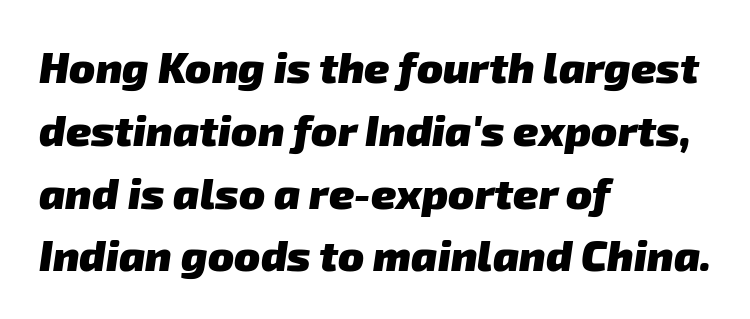
The image shows 43 px heavy sans-serif type; set left-aligned, normal line spacing (1.46x), normal letter spacing, not underlined; low stroke contrast and a medium x-height.
